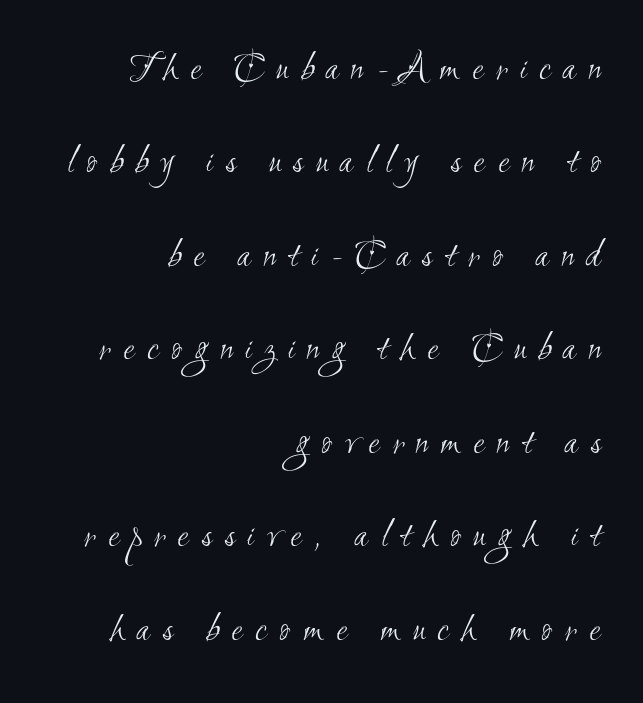
Here the designer chose a conventional face with non-uniform glyph widths. The line texture is sparse and dotted thanks to wide tracking. The typeface chosen for these lines omits serifs. The lines are quadded right. No chunkiness to these letters — they're not bold.
